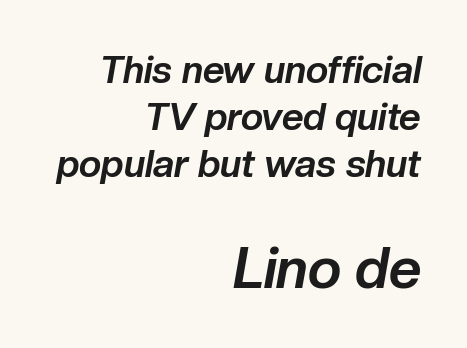
The rendering applies a slant to the glyphs. Typesetter's note — lower block bumped up in size, upper block left smaller. On the weight axis this lands at bold, roughly 700. Characters follow at the spacing the type designer built in. The gap between lines stays unmarked.
